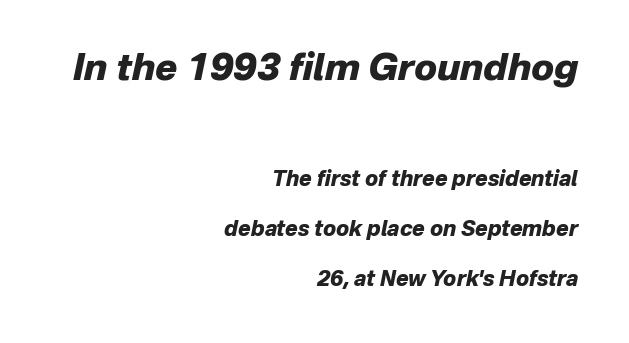
These lines are rendered in a variable-pitch font. The typesetter chose a ragged-left arrangement here. The axis of the letterforms is tilted away from vertical. On the weight axis this lands at bold, roughly 700. The line texture is even and compact thanks to regular tracking. Line spacing here is loose.
